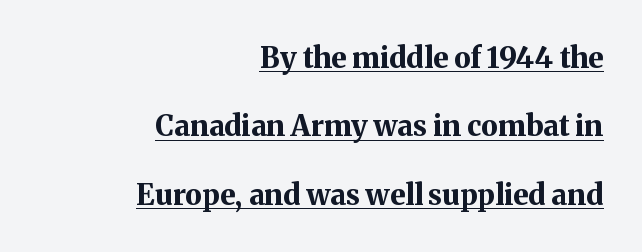
Each letter keeps its own natural width here, so spacing adapts to shape. Posture: straight, roman, zero tilt. The face used here has the dense, thick strokes of a bold. These lines keep a tight, regular rhythm from letter to letter.
